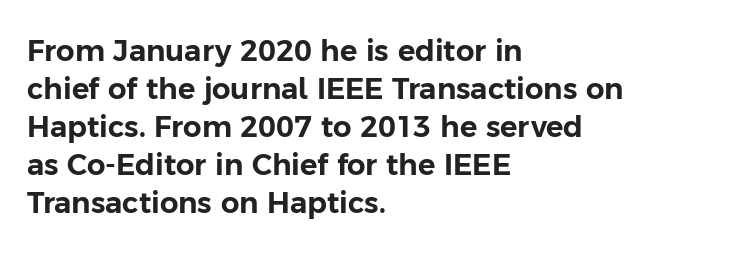
{"serif": "no", "italic": "no", "width": "normal", "stroke_contrast": "low", "x_height": "medium", "monospaced": "no", "underline": "no", "align": "left", "line_spacing": "normal", "line_spacing_ratio": 1.31, "letter_spacing": "normal", "letter_spacing_em": 0.0, "glyph_px": 29}
